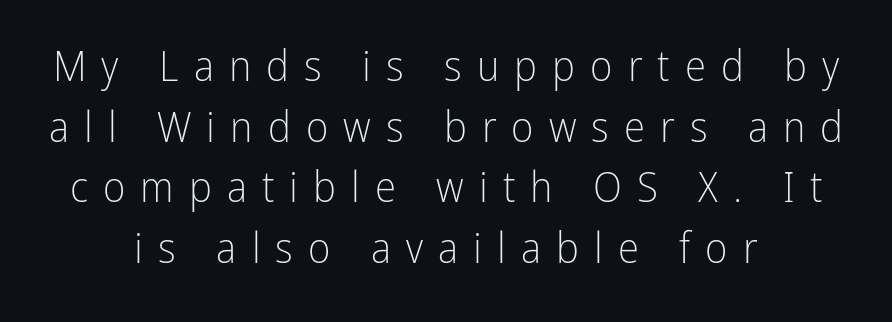
{"serif": "no", "italic": "no", "bold": "no", "weight": "light", "width": "condensed", "stroke_contrast": "low", "x_height": "medium", "monospaced": "no", "underline": "no", "align": "center", "line_spacing": "normal", "line_spacing_ratio": 1.41, "letter_spacing": "wide", "letter_spacing_em": 0.35, "glyph_px": 43}
